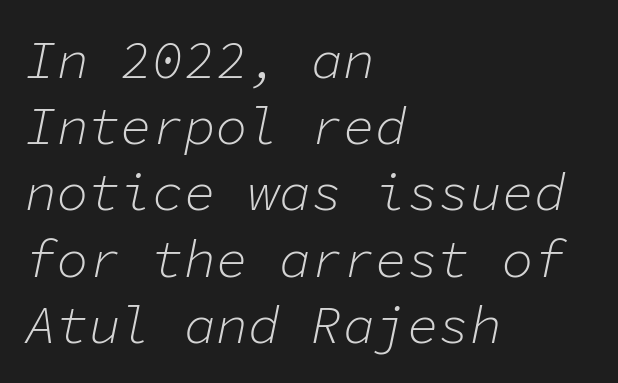
Q: Is the text bold? A: No.
Q: Is the text italic (slanted)? A: Yes, it leans right by about 11 degrees.
Q: Is the text underlined? A: No.
Q: How is the paragraph aligned? A: Left-aligned.
Q: Is the spacing between letters normal or unusually wide? A: Normal.
Q: Is the spacing between lines tight, normal or loose? A: Normal.
Q: Width (condensed, normal, or wide)? A: Normal.
Q: Stroke contrast? A: Low.
Q: x-height? A: Medium.
Q: Monospaced? A: Yes.
